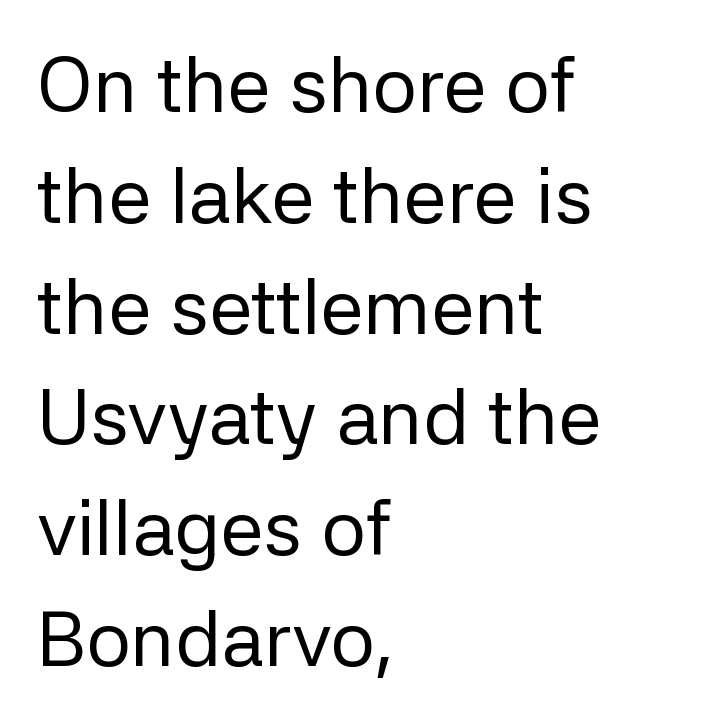
{"serif": "no", "italic": "no", "bold": "no", "weight": "regular", "width": "normal", "stroke_contrast": "low", "x_height": "medium", "monospaced": "no", "underline": "no", "align": "left", "line_spacing": "normal", "line_spacing_ratio": 1.42, "letter_spacing": "normal", "letter_spacing_em": 0.0, "glyph_px": 78}
